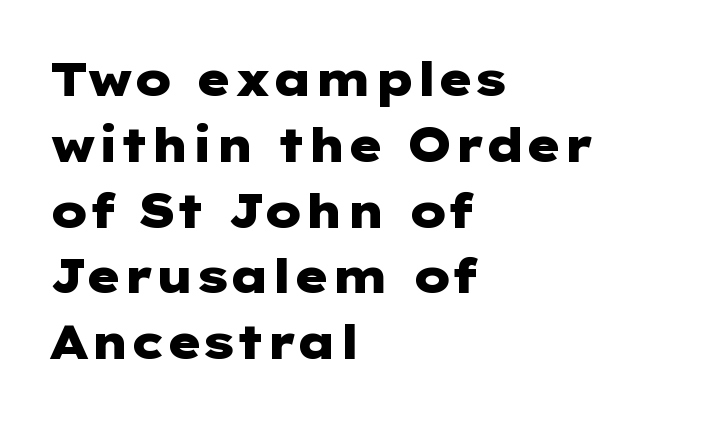
{"serif": "no", "italic": "no", "bold": "yes", "weight": "heavy", "width": "wide", "stroke_contrast": "low", "x_height": "medium", "underline": "no", "align": "left", "line_spacing": "normal", "line_spacing_ratio": 1.4, "letter_spacing": "normal", "letter_spacing_em": 0.0, "glyph_px": 47}
